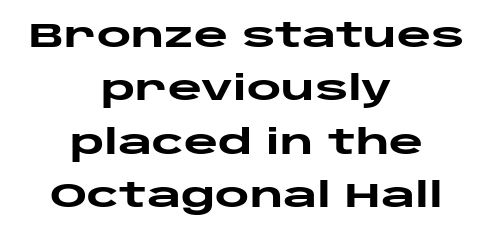
Q: Is the text bold? A: Yes.
Q: Is the text italic (slanted)? A: No, it is upright.
Q: Is the typeface a serif or a sans-serif typeface? A: Sans-serif.
Q: Is the text underlined? A: No.
Q: How is the paragraph aligned? A: Centered.
Q: Is the spacing between letters normal or unusually wide? A: Normal.
Q: Is the spacing between lines tight, normal or loose? A: Normal.
Q: Width (condensed, normal, or wide)? A: Wide.
Q: Stroke contrast? A: Low.
Q: x-height? A: Large.
Q: Monospaced? A: No.
